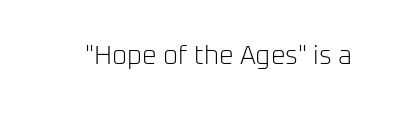
{"italic": "no", "bold": "no", "underline": "no", "letter_spacing": "normal", "letter_spacing_em": 0.0, "glyph_px": 26}
